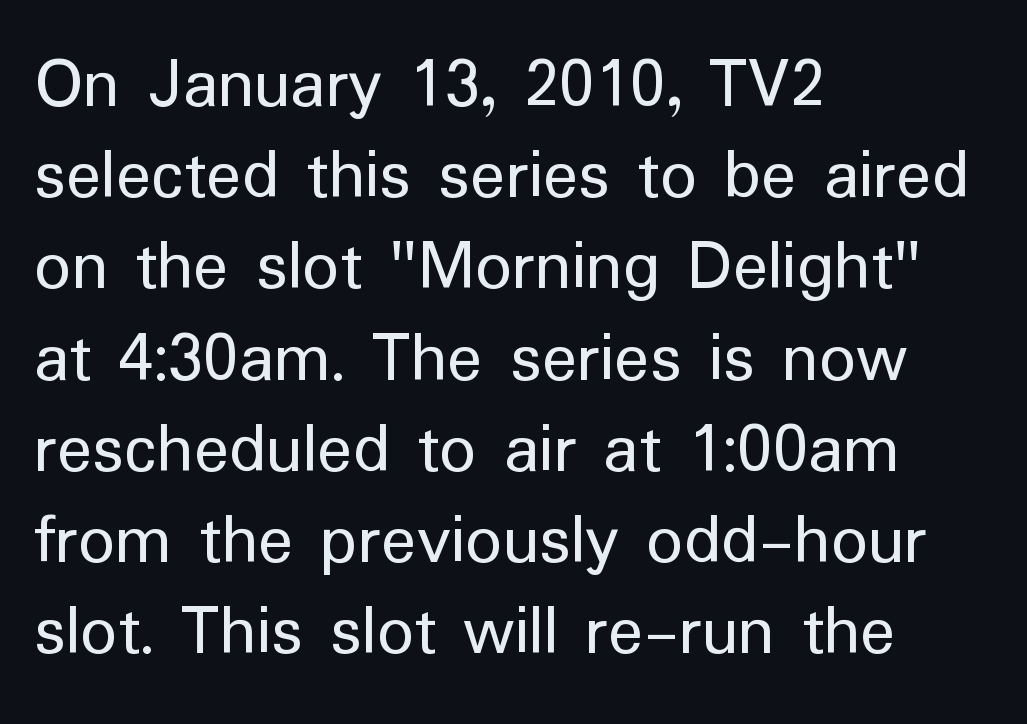
Q: Is the text bold? A: No.
Q: Is the text italic (slanted)? A: No, it is upright.
Q: Is the typeface a serif or a sans-serif typeface? A: Sans-serif.
Q: Is the text underlined? A: No.
Q: How is the paragraph aligned? A: Left-aligned.
Q: Is the spacing between letters normal or unusually wide? A: Normal.
Q: Is the spacing between lines tight, normal or loose? A: Normal.
Q: Width (condensed, normal, or wide)? A: Normal.
Q: Stroke contrast? A: Low.
Q: x-height? A: Medium.
Q: Monospaced? A: No.
